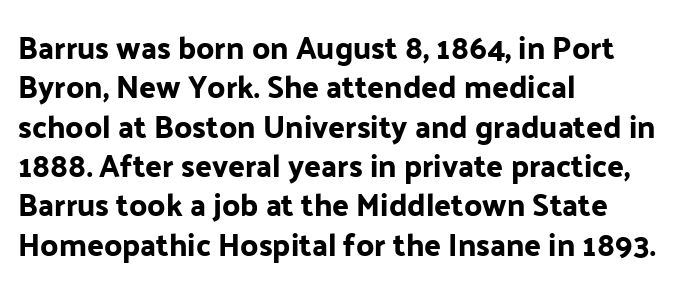
Q: Is the text italic (slanted)? A: No, it is upright.
Q: Is the typeface a serif or a sans-serif typeface? A: Sans-serif.
Q: Is the text underlined? A: No.
Q: How is the paragraph aligned? A: Left-aligned.
Q: Is the spacing between letters normal or unusually wide? A: Normal.
Q: Is the spacing between lines tight, normal or loose? A: Normal.
Q: Width (condensed, normal, or wide)? A: Normal.
Q: Stroke contrast? A: Low.
Q: x-height? A: Medium.
Q: Monospaced? A: No.
